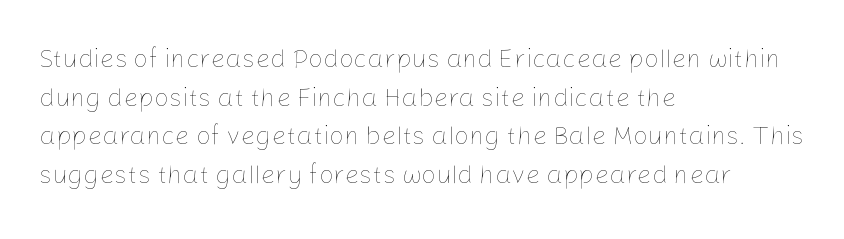
{"italic": "no", "bold": "no", "underline": "no", "align": "left", "line_spacing": "normal", "line_spacing_ratio": 1.49, "letter_spacing": "normal", "letter_spacing_em": 0.0, "glyph_px": 26}
